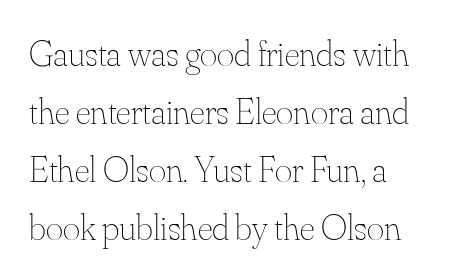
Layout note: lines flush left. Nope, not italic — everything's standing straight. Think of a printed novel: that variable character pitch is what you see here. Weight class: somewhere from thin through regular. The zone under the glyphs is completely vacant.
